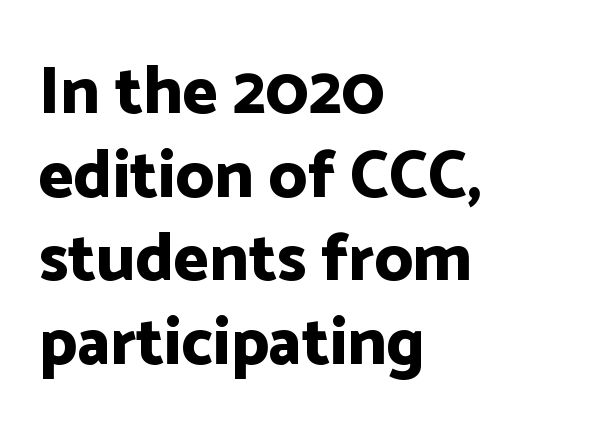
{"serif": "no", "italic": "no", "bold": "yes", "weight": "bold", "width": "normal", "stroke_contrast": "low", "x_height": "medium", "monospaced": "no", "underline": "no", "align": "left", "line_spacing": "normal", "line_spacing_ratio": 1.25, "letter_spacing": "normal", "letter_spacing_em": 0.0, "glyph_px": 67}
